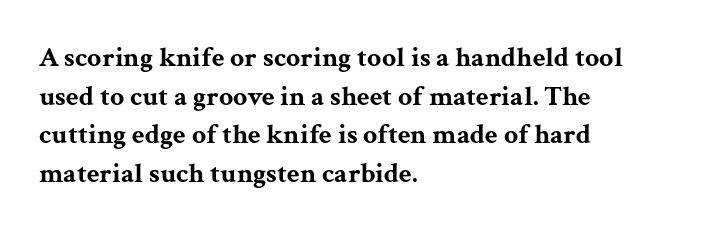
The text block is weighted toward the left margin, trailing off unevenly rightward. You could call the tracking neutral — neither tight nor loose. Proportional: the letters do not fall into vertical columns. Italic? Not at all — the glyphs are vertical. The font is running at its bold setting.
